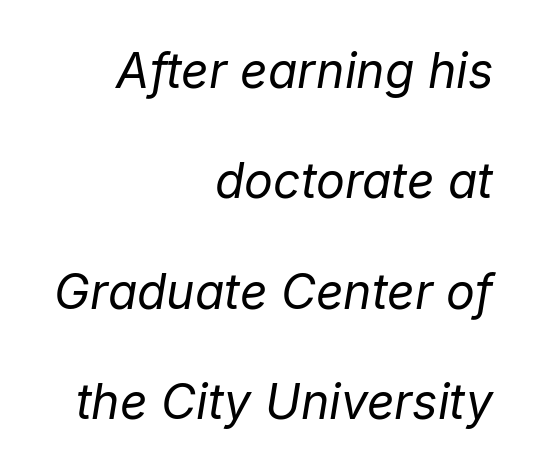
Q: Is the text bold? A: No.
Q: Is the text italic (slanted)? A: Yes, it leans right by about 9 degrees.
Q: Is the text underlined? A: No.
Q: How is the paragraph aligned? A: Right-aligned.
Q: Is the spacing between letters normal or unusually wide? A: Normal.
Q: Is the spacing between lines tight, normal or loose? A: Loose.
Q: Width (condensed, normal, or wide)? A: Normal.
Q: Stroke contrast? A: Low.
Q: x-height? A: Medium.
Q: Monospaced? A: No.
